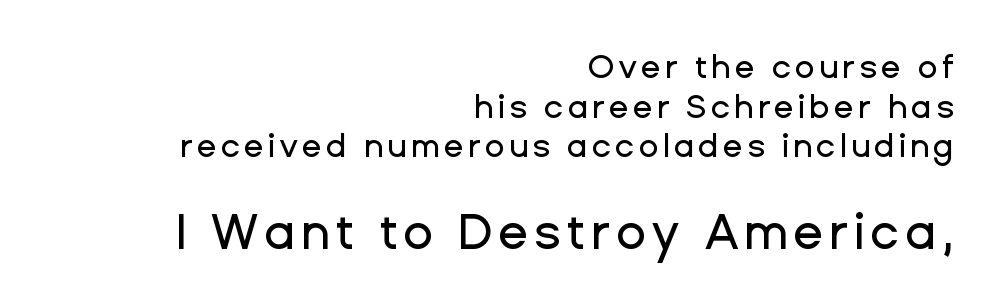
The image shows 49 px sans-serif type, upright; set right-aligned, line spacing 1.2x, not underlined; the second (bottom) block is 1.48x larger; low stroke contrast and a medium x-height.
